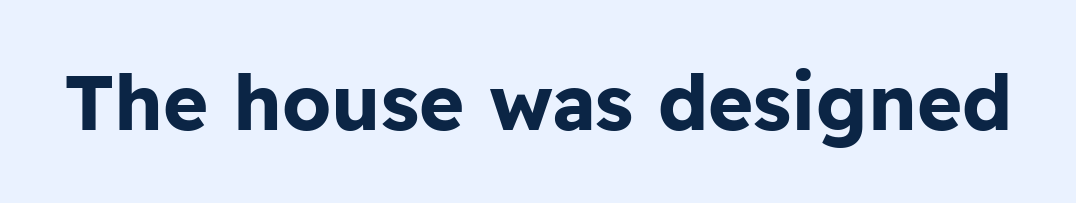
{"serif": "no", "italic": "no", "bold": "yes", "weight": "bold", "width": "normal", "stroke_contrast": "low", "x_height": "medium", "monospaced": "no", "underline": "no", "letter_spacing": "normal", "letter_spacing_em": 0.0, "glyph_px": 77}
